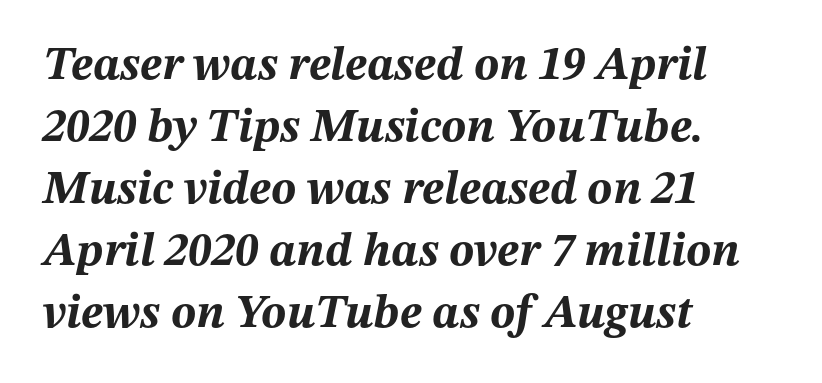
You'd pick this weight for a headline — it's a proper bold. Short note: letters normally spaced. Which margin do the lines hug? The left one — the right edge is uneven. Only glyphs here, with clear space below each row.
